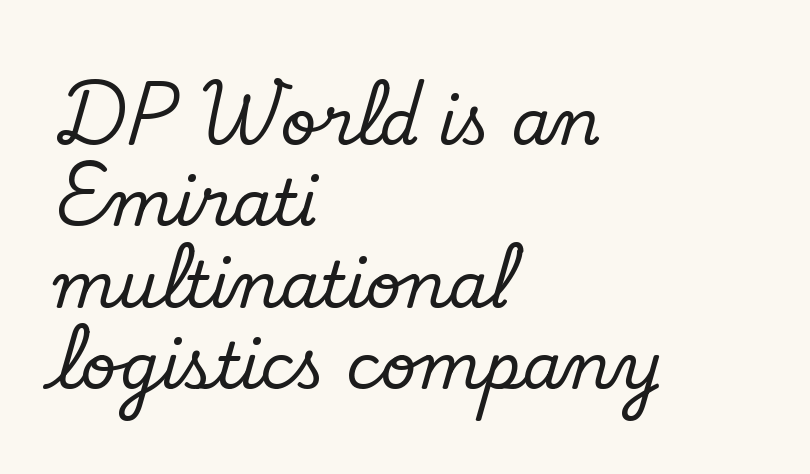
The image shows 63 px serif type; set left-aligned, normal line spacing (1.29x), normal letter spacing, not underlined; low stroke contrast and a small x-height.
